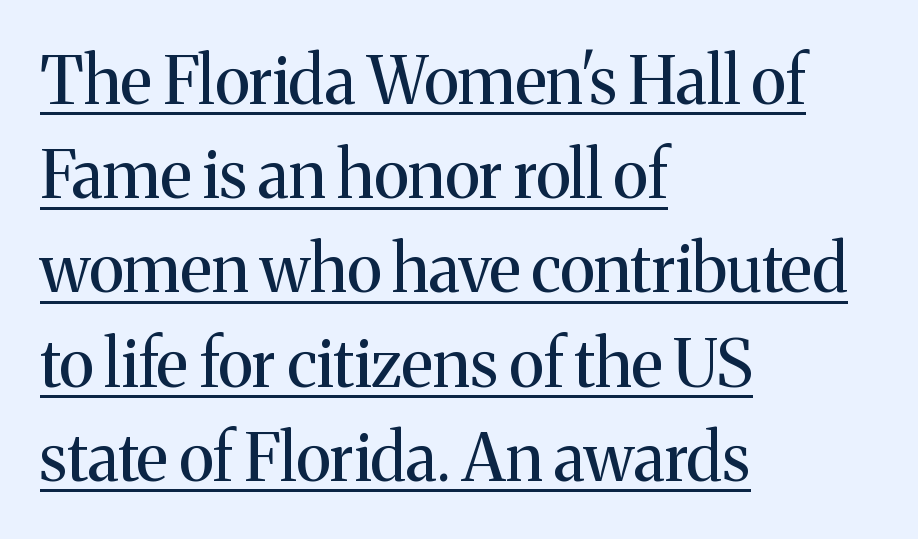
The image shows 65 px regular-weight serif type, upright; set left-aligned, normal line spacing (1.45x), normal letter spacing, underlined; medium stroke contrast and a medium x-height.
